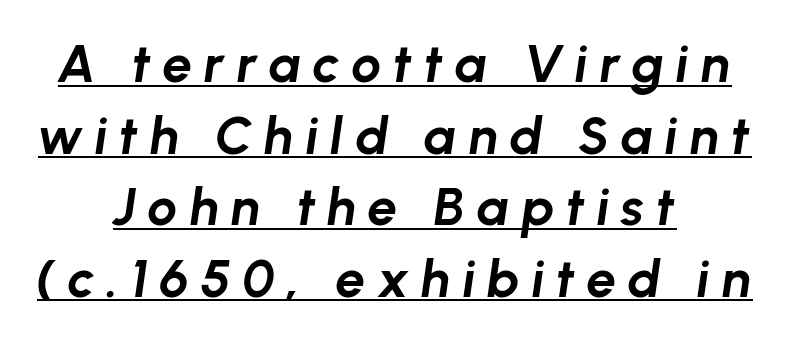
Q: Is the text bold? A: Yes.
Q: Is the text italic (slanted)? A: Yes, it leans right by about 8 degrees.
Q: Is the text underlined? A: Yes.
Q: How is the paragraph aligned? A: Centered.
Q: Is the spacing between letters normal or unusually wide? A: Unusually wide.
Q: Is the spacing between lines tight, normal or loose? A: Normal.
Q: Width (condensed, normal, or wide)? A: Normal.
Q: Stroke contrast? A: Low.
Q: x-height? A: Medium.
Q: Monospaced? A: No.
